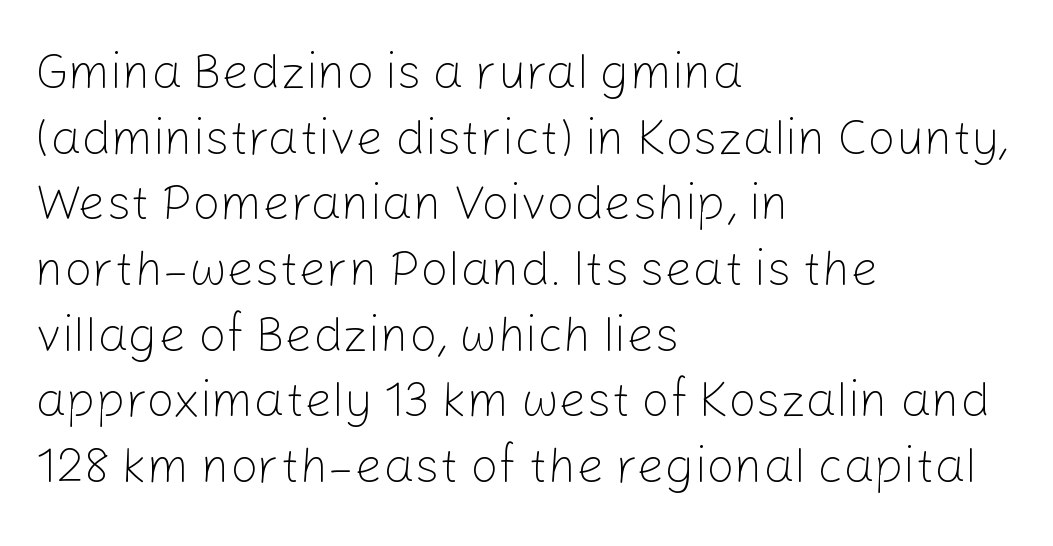
The image shows 49 px light sans-serif type, upright; set left-aligned, normal line spacing (1.34x), normal letter spacing, not underlined; low stroke contrast and a medium x-height.
